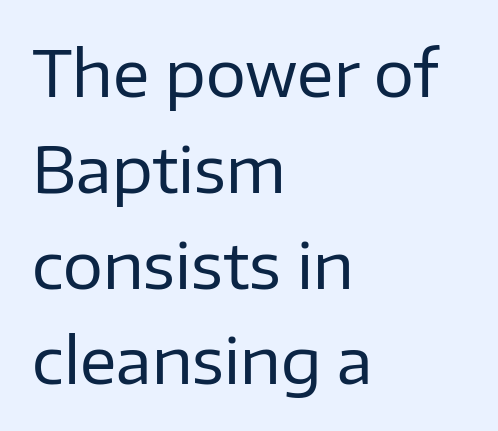
{"serif": "no", "italic": "no", "bold": "no", "weight": "regular", "width": "normal", "stroke_contrast": "low", "x_height": "medium", "monospaced": "no", "underline": "no", "align": "left", "line_spacing": "normal", "line_spacing_ratio": 1.52, "letter_spacing": "normal", "letter_spacing_em": 0.0, "glyph_px": 63}
